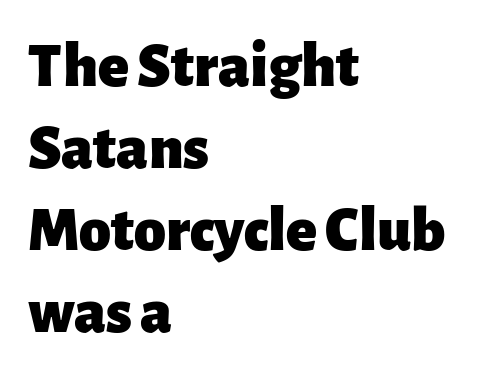
Q: Is the text bold? A: Yes.
Q: Is the text italic (slanted)? A: No, it is upright.
Q: Is the typeface a serif or a sans-serif typeface? A: Sans-serif.
Q: Is the text underlined? A: No.
Q: How is the paragraph aligned? A: Left-aligned.
Q: Is the spacing between letters normal or unusually wide? A: Normal.
Q: Is the spacing between lines tight, normal or loose? A: Normal.
Q: Width (condensed, normal, or wide)? A: Normal.
Q: Stroke contrast? A: Low.
Q: x-height? A: Medium.
Q: Monospaced? A: No.
